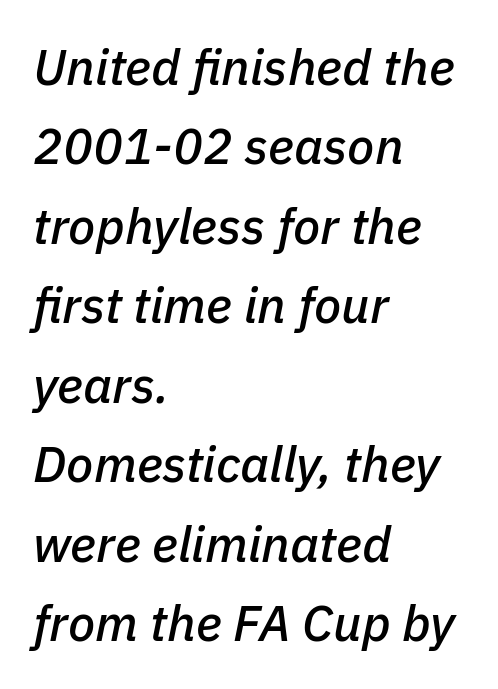
Q: Is the text italic (slanted)? A: Yes, it leans right by about 11 degrees.
Q: Is the text underlined? A: No.
Q: How is the paragraph aligned? A: Left-aligned.
Q: Is the spacing between letters normal or unusually wide? A: Normal.
Q: Is the spacing between lines tight, normal or loose? A: Normal.
Q: Width (condensed, normal, or wide)? A: Normal.
Q: Stroke contrast? A: Low.
Q: x-height? A: Medium.
Q: Monospaced? A: No.
